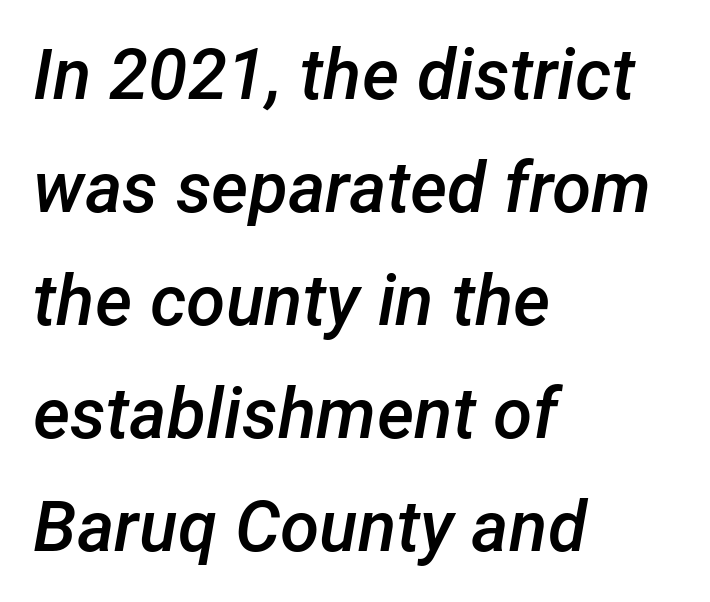
The image shows 71 px semibold type, italic (leaning right); set left-aligned, normal line spacing (1.59x), normal letter spacing, not underlined; low stroke contrast and a medium x-height.
